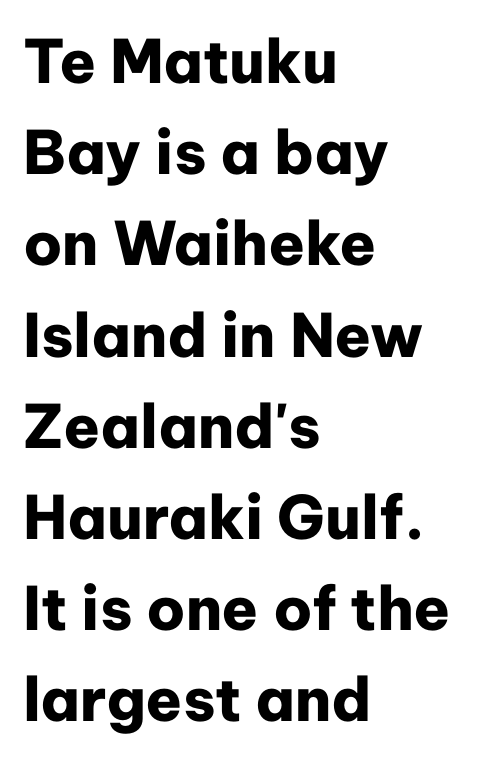
The passage shown is emphatically bold. The type is set solid horizontally, with unmodified tracking. Reading down the block, your eye returns to a fixed left position each line. Here the designer chose a conventional face with non-uniform glyph widths.
